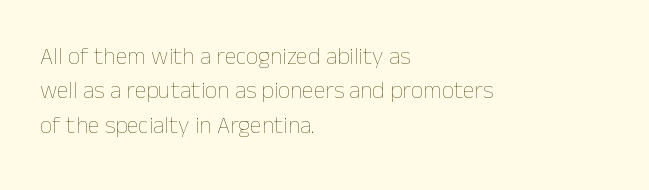
{"italic": "no", "bold": "no", "underline": "no", "align": "left", "line_spacing": "normal", "line_spacing_ratio": 1.43, "letter_spacing": "normal", "letter_spacing_em": 0.0, "glyph_px": 24}
